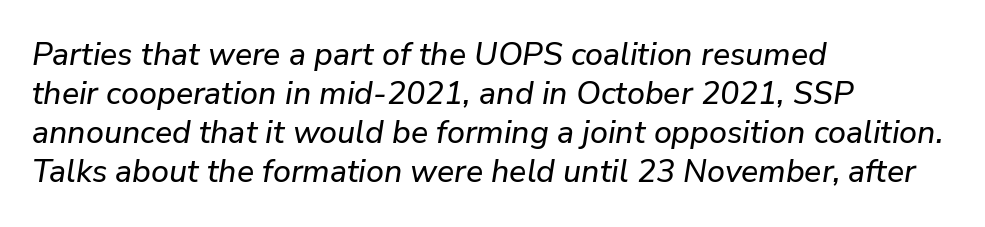
The image shows 32 px text type, italic (leaning right); set left-aligned, line spacing 1.22x, normal letter spacing, not underlined; low stroke contrast and a medium x-height.
